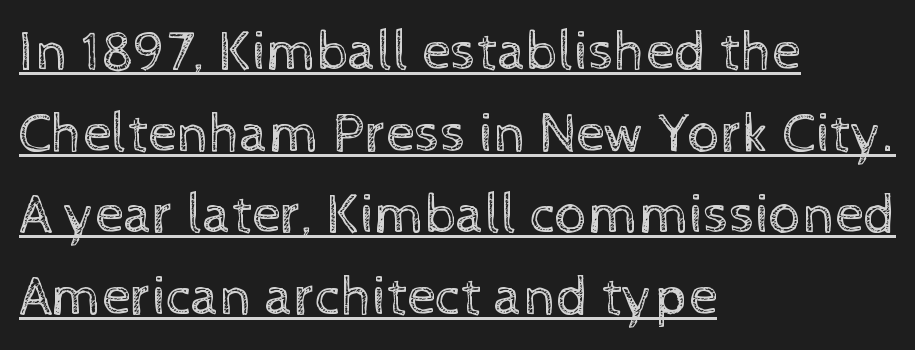
Q: Is the text bold? A: No.
Q: Is the text italic (slanted)? A: No, it is upright.
Q: Is the text underlined? A: Yes.
Q: How is the paragraph aligned? A: Left-aligned.
Q: Is the spacing between letters normal or unusually wide? A: Normal.
Q: Is the spacing between lines tight, normal or loose? A: Normal.
Q: Width (condensed, normal, or wide)? A: Normal.
Q: x-height? A: Medium.
Q: Monospaced? A: No.
